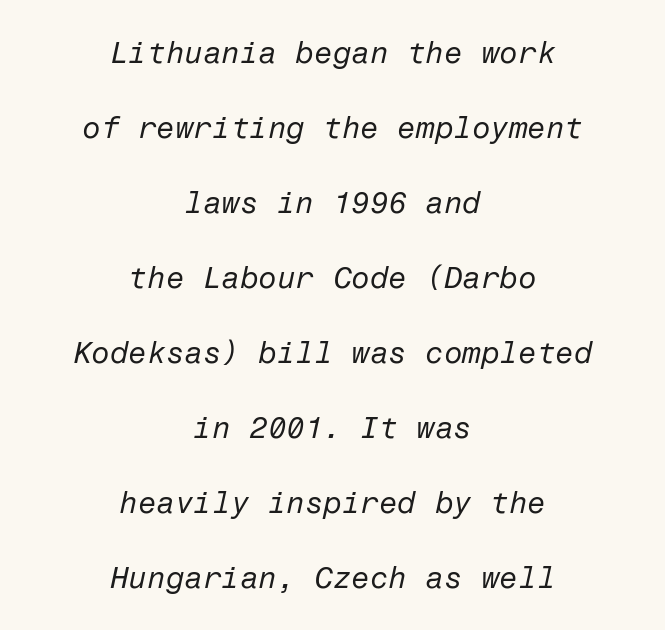
{"italic": "yes", "lean": "right", "slant_degrees": 12, "bold": "no", "weight": "regular", "width": "normal", "stroke_contrast": "low", "x_height": "medium", "underline": "no", "align": "center", "line_spacing": "loose", "line_spacing_ratio": 2.5, "letter_spacing": "normal", "letter_spacing_em": 0.0, "glyph_px": 30}
